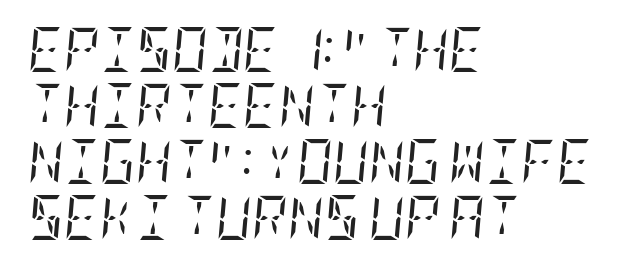
Q: Is the text bold? A: No.
Q: Is the text italic (slanted)? A: Yes, it leans right by about 5 degrees.
Q: Is the typeface a serif or a sans-serif typeface? A: Serif.
Q: Is the text underlined? A: No.
Q: How is the paragraph aligned? A: Left-aligned.
Q: Is the spacing between letters normal or unusually wide? A: Normal.
Q: Is the spacing between lines tight, normal or loose? A: Normal.
Q: Width (condensed, normal, or wide)? A: Condensed.
Q: Stroke contrast? A: Low.
Q: x-height? A: Large.
